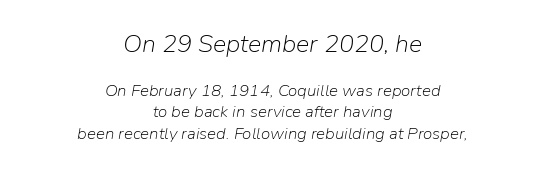
Is the lower block the larger one? No — the upper block carries the bigger type. No chunkiness to these letters — they're not bold. Italic? Definitely — the glyphs are oblique. Notice how the passage keeps no hard edge, just a central spine. The face used here is rendered with its standard letterfit. A normal amount of white space separates one row of letters from the next.
